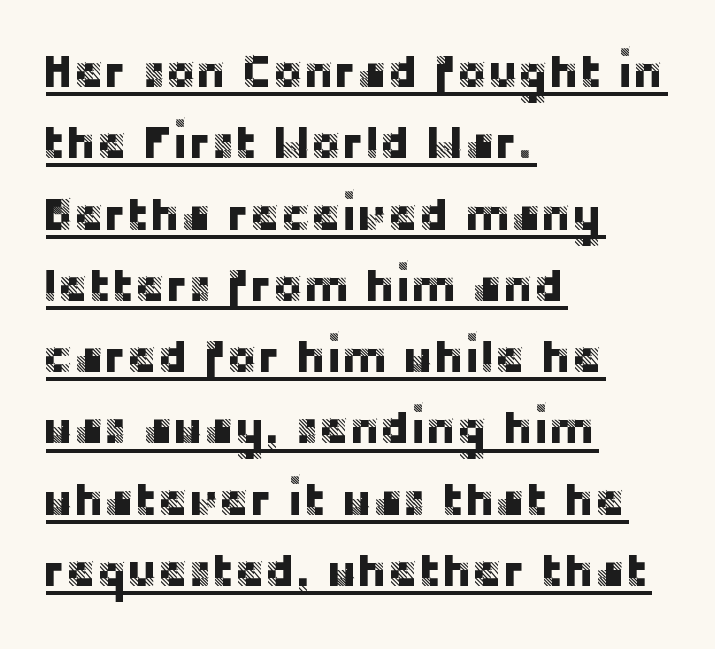
The rendering uses the underline text-decoration. In terms of posture, this sample is upright. Summary of vertical rhythm: regular, with standard interline spacing. Character widths vary here, with narrow letters taking less room than wide ones. Line beginnings align vertically; line endings do not. The typeface chosen for these lines omits serifs.
